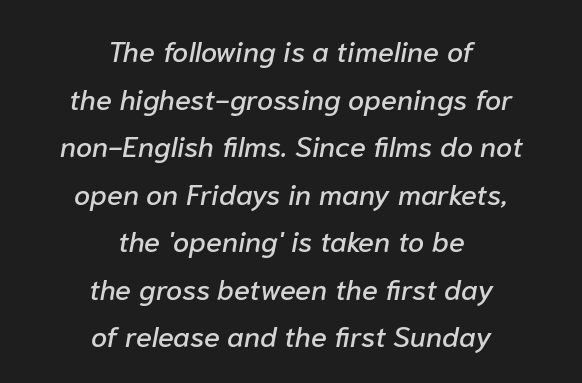
The passage is arranged like a title page — every line centered. The face used here is rendered with its standard letterfit. Slant detected: the letters are inclined. The rendering uses natural spacing where letterforms have individual widths. The passage shown stacks its lines at a standard gap. Quick note: underline off.
